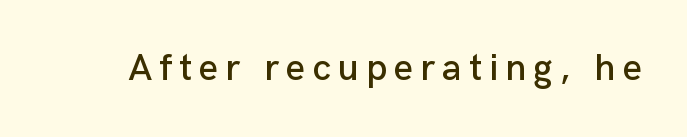
Q: Is the text italic (slanted)? A: No, it is upright.
Q: Is the typeface a serif or a sans-serif typeface? A: Sans-serif.
Q: Is the text underlined? A: No.
Q: Width (condensed, normal, or wide)? A: Normal.
Q: Stroke contrast? A: Low.
Q: x-height? A: Medium.
Q: Monospaced? A: No.
